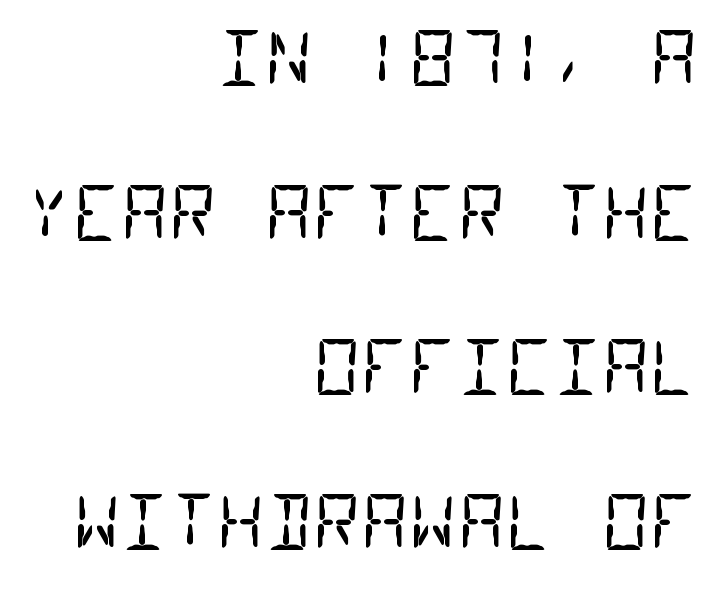
Q: Is the text bold? A: No.
Q: Is the typeface a serif or a sans-serif typeface? A: Sans-serif.
Q: Is the text underlined? A: No.
Q: How is the paragraph aligned? A: Right-aligned.
Q: Is the spacing between letters normal or unusually wide? A: Normal.
Q: Is the spacing between lines tight, normal or loose? A: Loose.
Q: Width (condensed, normal, or wide)? A: Condensed.
Q: Stroke contrast? A: Low.
Q: x-height? A: Large.
Q: Monospaced? A: Yes.
